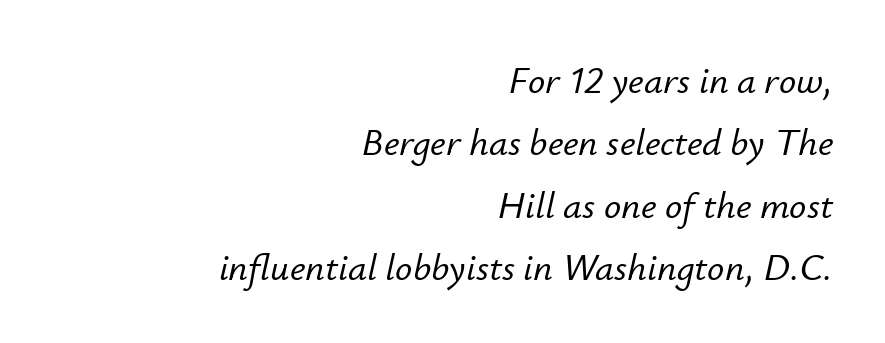
Q: Is the text italic (slanted)? A: Yes, it leans right by about 12 degrees.
Q: Is the text underlined? A: No.
Q: How is the paragraph aligned? A: Right-aligned.
Q: Is the spacing between letters normal or unusually wide? A: Normal.
Q: Is the spacing between lines tight, normal or loose? A: Normal.
Q: Width (condensed, normal, or wide)? A: Normal.
Q: Stroke contrast? A: Low.
Q: x-height? A: Small.
Q: Monospaced? A: No.
